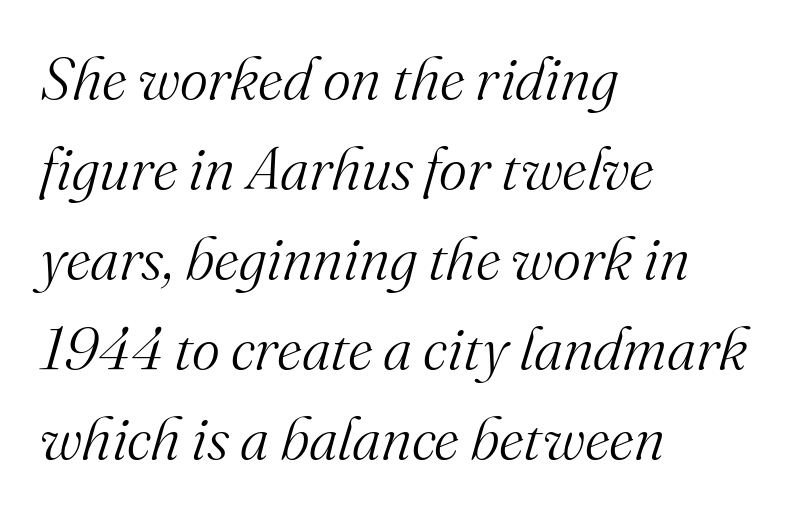
The passage shown is typed in a proportional face where columns would drift. Letters have the restrained weight of plain body copy at most. A student would call this left alignment; a typographer would say flush left, rag right. You can tell from the footed stems that serif type was used.
